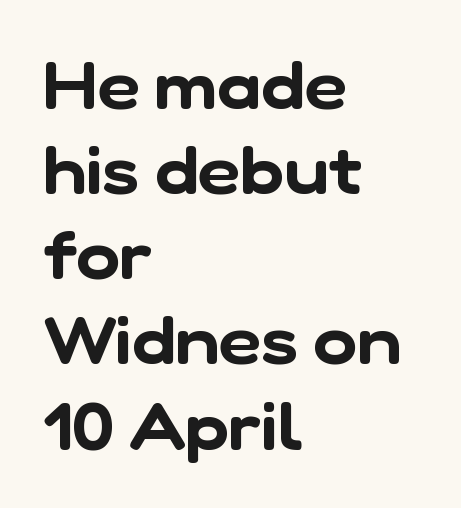
Q: Is the typeface a serif or a sans-serif typeface? A: Sans-serif.
Q: Is the text underlined? A: No.
Q: How is the paragraph aligned? A: Left-aligned.
Q: Is the spacing between letters normal or unusually wide? A: Normal.
Q: Is the spacing between lines tight, normal or loose? A: Normal.
Q: Width (condensed, normal, or wide)? A: Normal.
Q: Stroke contrast? A: Low.
Q: x-height? A: Medium.
Q: Monospaced? A: No.
